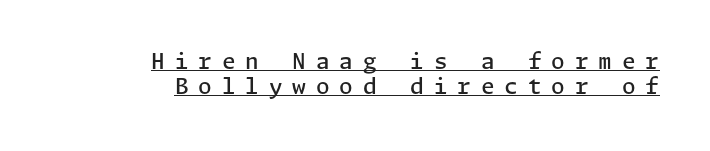
Q: Is the text bold? A: Semi-bold.
Q: Is the text italic (slanted)? A: No, it is upright.
Q: Is the text underlined? A: Yes.
Q: How is the paragraph aligned? A: Right-aligned.
Q: Is the spacing between letters normal or unusually wide? A: Unusually wide.
Q: Is the spacing between lines tight, normal or loose? A: Tight.
